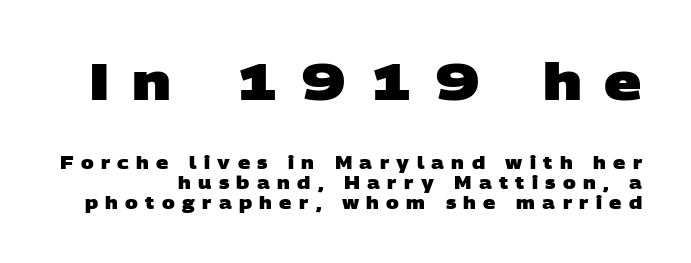
Caption: expanded tracking, letters set apart. Typesetter's note — upper block bumped up in size, lower block left smaller. Bold? Absolutely — the strokes are thick and heavy. Letterform terminals end flat and unadorned throughout the passage. Note the varied advance widths — an 'i' is clearly narrower than an 'm'. The space directly below the letters is spotless.
